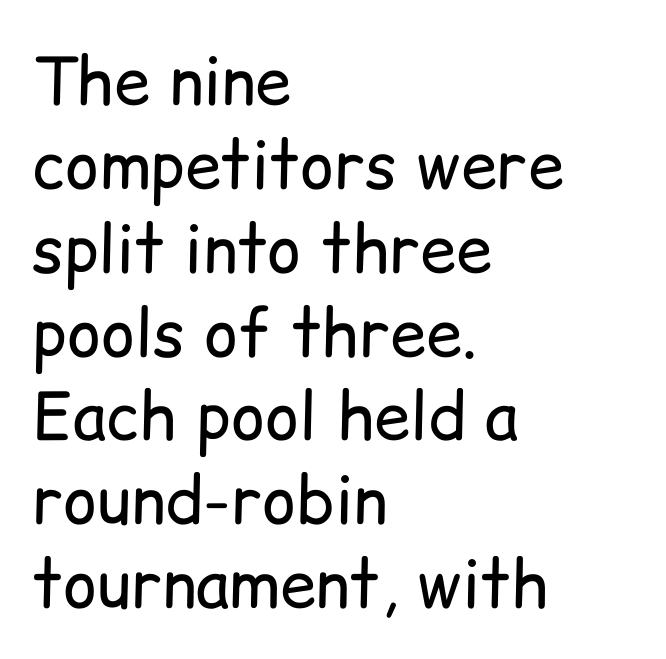
The image shows 65 px regular-weight sans-serif type, upright; set left-aligned, normal line spacing (1.29x), normal letter spacing, not underlined; low stroke contrast and a medium x-height.
